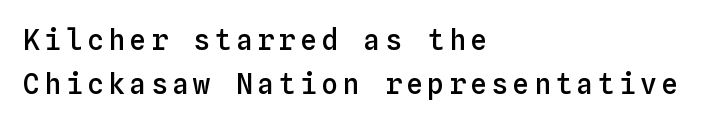
Q: Is the text bold? A: Semi-bold.
Q: Is the text italic (slanted)? A: No, it is upright.
Q: Is the text underlined? A: No.
Q: How is the paragraph aligned? A: Left-aligned.
Q: Is the spacing between lines tight, normal or loose? A: Normal.
Q: Width (condensed, normal, or wide)? A: Normal.
Q: Stroke contrast? A: Low.
Q: x-height? A: Medium.
Q: Monospaced? A: Yes.
